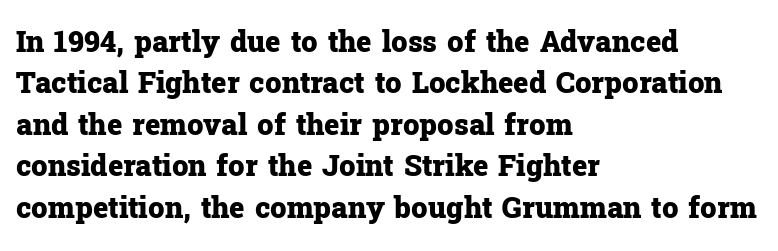
Q: Is the text bold? A: Yes.
Q: Is the text italic (slanted)? A: No, it is upright.
Q: Is the typeface a serif or a sans-serif typeface? A: Serif.
Q: Is the text underlined? A: No.
Q: How is the paragraph aligned? A: Left-aligned.
Q: Is the spacing between letters normal or unusually wide? A: Normal.
Q: Is the spacing between lines tight, normal or loose? A: Normal.
Q: Width (condensed, normal, or wide)? A: Normal.
Q: Stroke contrast? A: Low.
Q: x-height? A: Medium.
Q: Monospaced? A: No.
